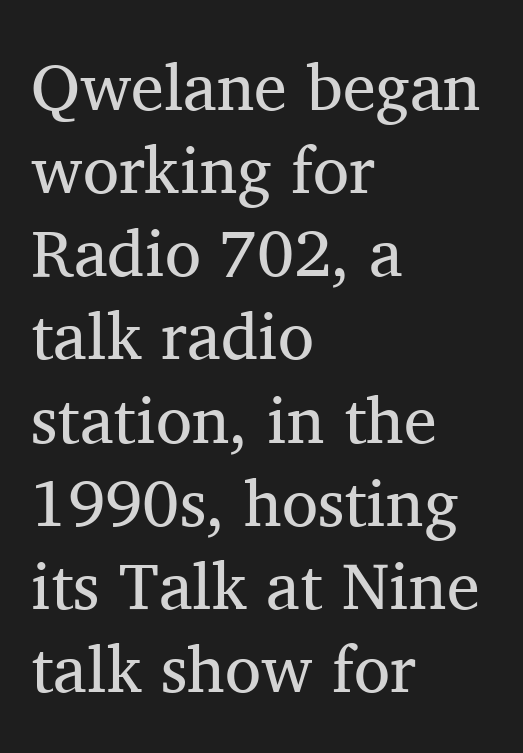
{"serif": "yes", "italic": "no", "bold": "no", "weight": "regular", "width": "normal", "stroke_contrast": "medium", "x_height": "medium", "monospaced": "no", "underline": "no", "align": "left", "line_spacing": "normal", "line_spacing_ratio": 1.26, "letter_spacing": "normal", "letter_spacing_em": 0.0, "glyph_px": 66}
